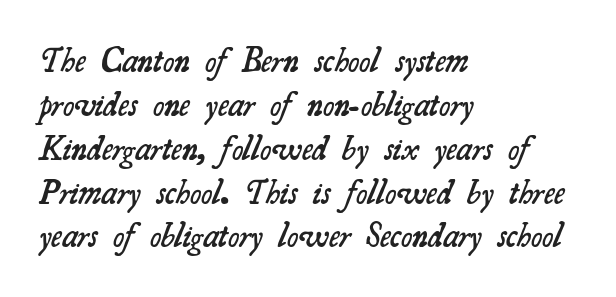
Characters follow at the spacing the type designer built in. Underlining? Definitely not there. This sample is left-justified, so line endings fall wherever the words run out. The designer left line spacing at the default. The face used here is proportionally spaced, like ordinary book or web type.
